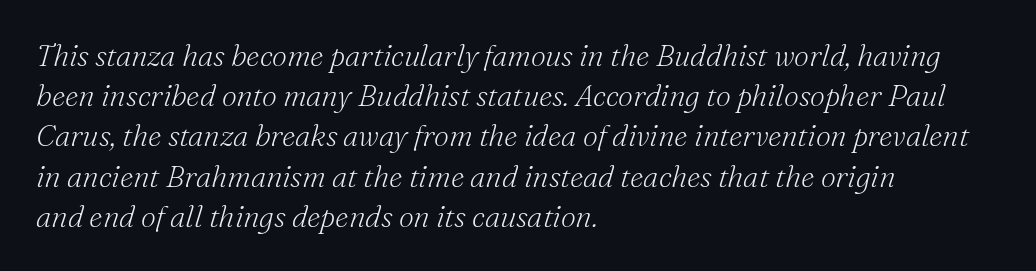
Q: Is the text bold? A: No.
Q: Is the text italic (slanted)? A: Yes, it leans right by about 16 degrees.
Q: Is the typeface a serif or a sans-serif typeface? A: Serif.
Q: Is the text underlined? A: No.
Q: How is the paragraph aligned? A: Left-aligned.
Q: Is the spacing between letters normal or unusually wide? A: Normal.
Q: Is the spacing between lines tight, normal or loose? A: Normal.
Q: Width (condensed, normal, or wide)? A: Normal.
Q: Stroke contrast? A: Medium.
Q: x-height? A: Small.
Q: Monospaced? A: No.
